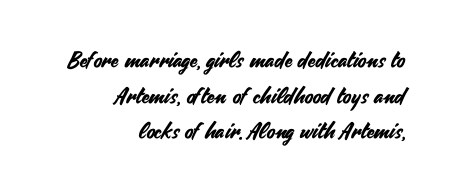
Q: Is the text italic (slanted)? A: Yes.
Q: Is the text underlined? A: No.
Q: How is the paragraph aligned? A: Right-aligned.
Q: Is the spacing between letters normal or unusually wide? A: Normal.
Q: Is the spacing between lines tight, normal or loose? A: Normal.
